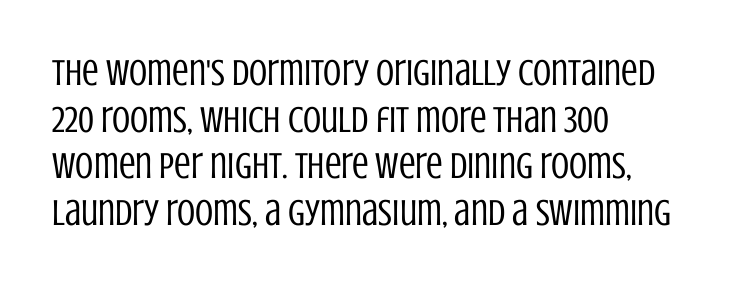
Q: Is the text bold? A: No.
Q: Is the text italic (slanted)? A: No, it is upright.
Q: Is the typeface a serif or a sans-serif typeface? A: Sans-serif.
Q: Is the text underlined? A: No.
Q: How is the paragraph aligned? A: Left-aligned.
Q: Is the spacing between letters normal or unusually wide? A: Normal.
Q: Is the spacing between lines tight, normal or loose? A: Normal.
Q: Width (condensed, normal, or wide)? A: Condensed.
Q: Stroke contrast? A: Low.
Q: x-height? A: Large.
Q: Monospaced? A: No.
